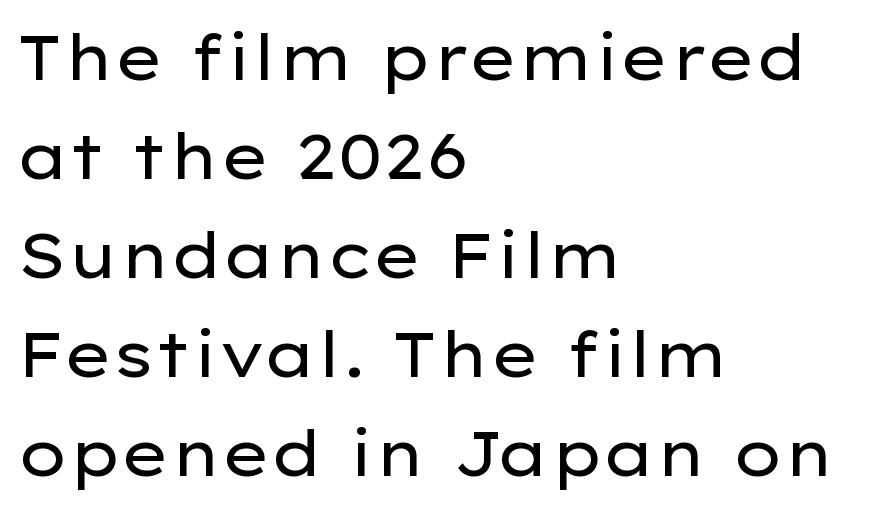
Q: Is the text bold? A: No.
Q: Is the text italic (slanted)? A: No, it is upright.
Q: Is the typeface a serif or a sans-serif typeface? A: Sans-serif.
Q: Is the text underlined? A: No.
Q: How is the paragraph aligned? A: Left-aligned.
Q: Is the spacing between letters normal or unusually wide? A: Normal.
Q: Is the spacing between lines tight, normal or loose? A: Normal.
Q: Width (condensed, normal, or wide)? A: Wide.
Q: Stroke contrast? A: Low.
Q: x-height? A: Medium.
Q: Monospaced? A: No.
